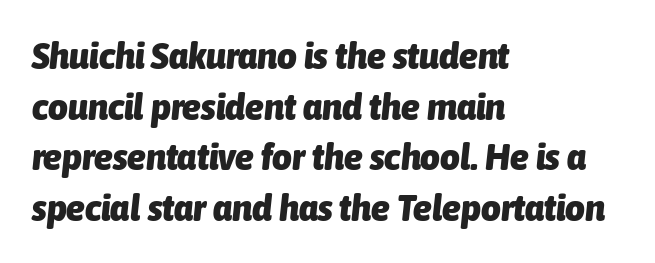
The image shows 38 px heavy, condensed type, italic (leaning right); set left-aligned, normal line spacing (1.33x), normal letter spacing, not underlined; low stroke contrast and a medium x-height.
